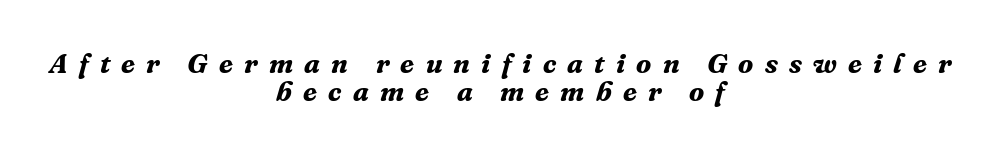
Q: Is the text bold? A: Yes.
Q: Is the text italic (slanted)? A: Yes, it leans right by about 16 degrees.
Q: Is the typeface a serif or a sans-serif typeface? A: Serif.
Q: Is the text underlined? A: No.
Q: How is the paragraph aligned? A: Centered.
Q: Is the spacing between letters normal or unusually wide? A: Unusually wide.
Q: Is the spacing between lines tight, normal or loose? A: Tight.
Q: Width (condensed, normal, or wide)? A: Normal.
Q: Stroke contrast? A: Medium.
Q: x-height? A: Medium.
Q: Monospaced? A: No.
